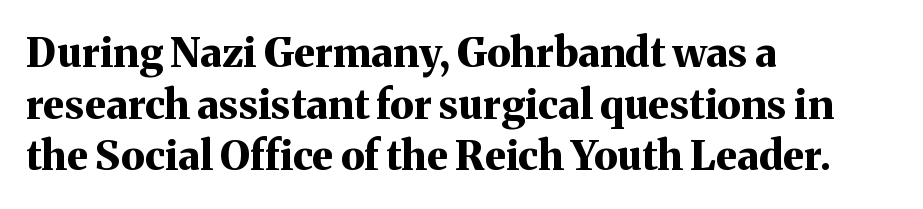
Q: Is the text bold? A: Yes.
Q: Is the text italic (slanted)? A: No, it is upright.
Q: Is the typeface a serif or a sans-serif typeface? A: Serif.
Q: Is the text underlined? A: No.
Q: How is the paragraph aligned? A: Left-aligned.
Q: Is the spacing between letters normal or unusually wide? A: Normal.
Q: Is the spacing between lines tight, normal or loose? A: Normal.
Q: Width (condensed, normal, or wide)? A: Normal.
Q: Stroke contrast? A: Medium.
Q: x-height? A: Medium.
Q: Monospaced? A: No.
